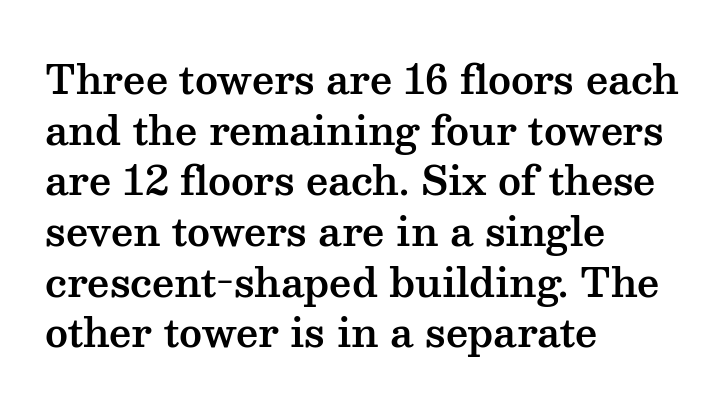
Q: Is the text italic (slanted)? A: No, it is upright.
Q: Is the typeface a serif or a sans-serif typeface? A: Serif.
Q: Is the text underlined? A: No.
Q: How is the paragraph aligned? A: Left-aligned.
Q: Is the spacing between letters normal or unusually wide? A: Normal.
Q: Is the spacing between lines tight, normal or loose? A: Normal.
Q: Width (condensed, normal, or wide)? A: Wide.
Q: Stroke contrast? A: Medium.
Q: x-height? A: Medium.
Q: Monospaced? A: No.
